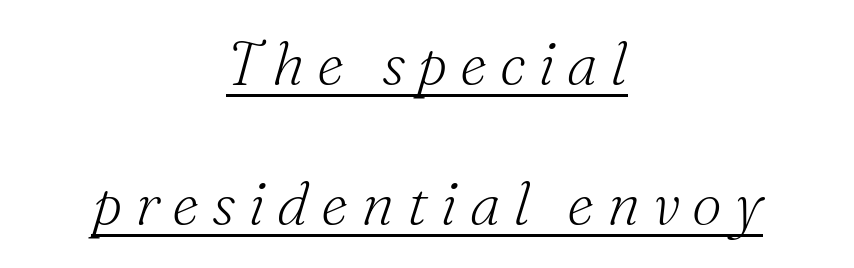
Q: Is the text bold? A: No.
Q: Is the text italic (slanted)? A: Yes, it leans right by about 16 degrees.
Q: Is the typeface a serif or a sans-serif typeface? A: Serif.
Q: Is the text underlined? A: Yes.
Q: How is the paragraph aligned? A: Centered.
Q: Is the spacing between letters normal or unusually wide? A: Unusually wide.
Q: Is the spacing between lines tight, normal or loose? A: Loose.
Q: Width (condensed, normal, or wide)? A: Normal.
Q: Stroke contrast? A: Medium.
Q: x-height? A: Small.
Q: Monospaced? A: No.
